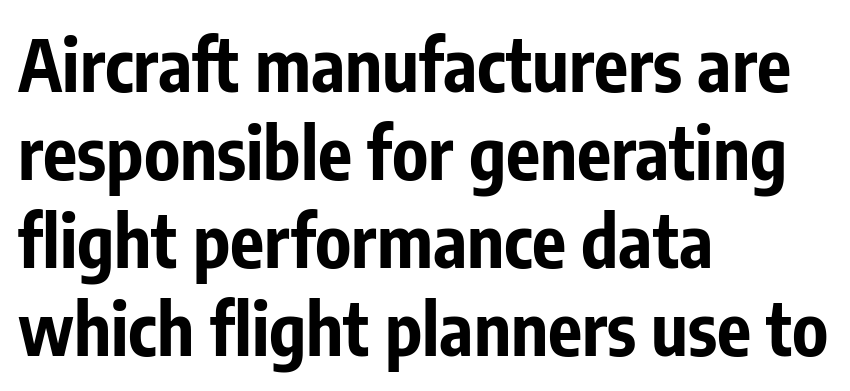
The image shows 71 px bold, condensed sans-serif type, upright; set left-aligned, line spacing 1.24x, normal letter spacing, not underlined; low stroke contrast and a medium x-height.
